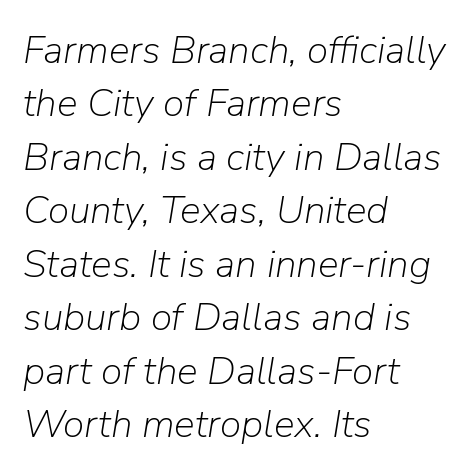
Emphasis-style slanted type is in use. Character widths vary here, with narrow letters taking less room than wide ones. Each stroke keeps to a modest, everyday thickness or less. Default kerning and tracking; the words read as compact shapes.
